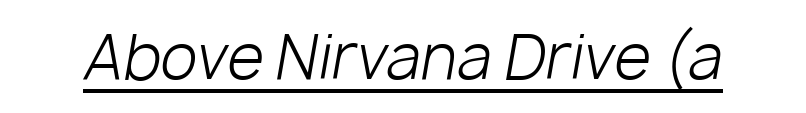
Q: Is the text bold? A: No.
Q: Is the text italic (slanted)? A: Yes, it leans right by about 10 degrees.
Q: Is the text underlined? A: Yes.
Q: Is the spacing between letters normal or unusually wide? A: Normal.
Q: Width (condensed, normal, or wide)? A: Normal.
Q: Stroke contrast? A: Low.
Q: x-height? A: Medium.
Q: Monospaced? A: No.
